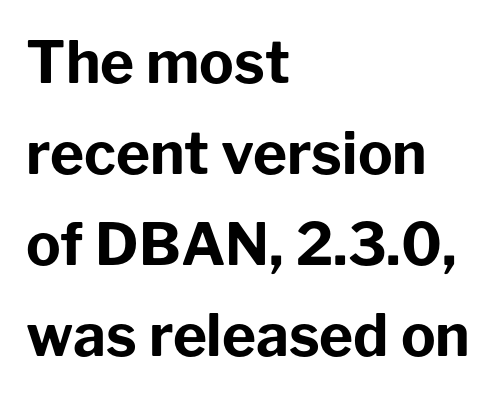
The image shows 58 px bold sans-serif type, upright; set left-aligned, normal line spacing (1.57x), normal letter spacing, not underlined; low stroke contrast and a medium x-height.
